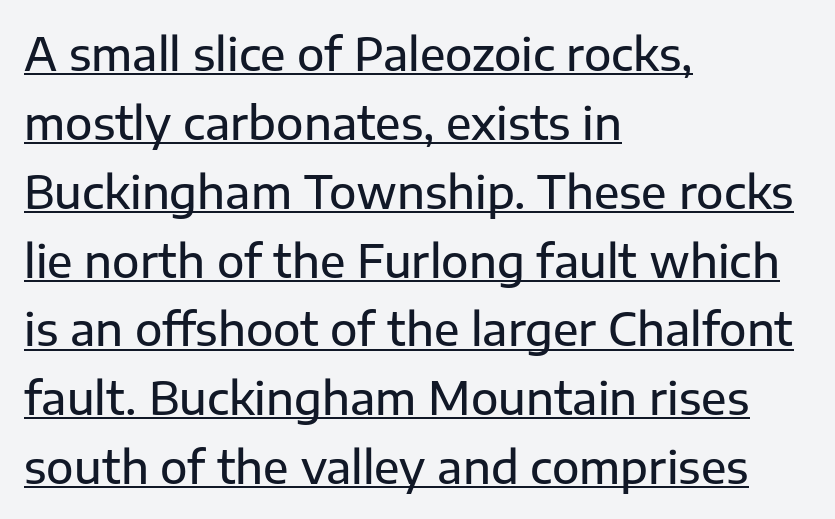
Check the space under the baseline: a stroke is drawn there. Leading matches the norm, producing a regular column. When letters stand straight like this, we call the style roman or upright. Notice how the passage keeps a crisp vertical edge on the left only.
